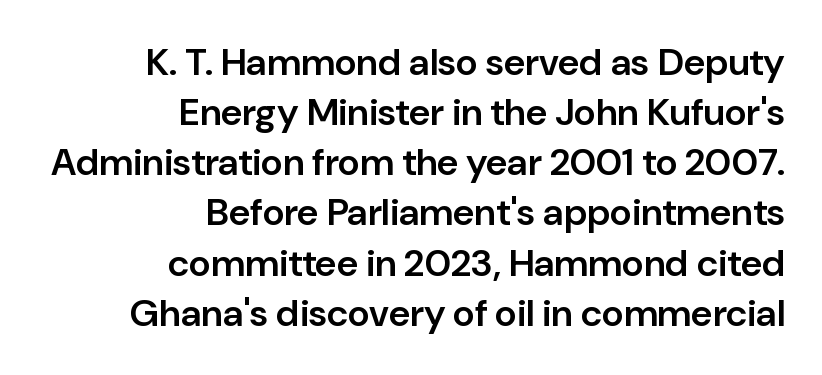
The image shows 38 px semibold sans-serif type, upright; set right-aligned, normal line spacing (1.32x), normal letter spacing, not underlined; low stroke contrast and a medium x-height.
